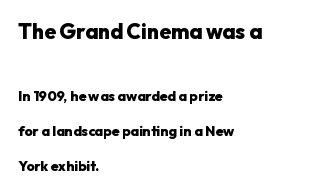
A classic flush-left, rag-right setting is used for this passage. Letter spacing: default. The block sitting higher on the canvas is the one with enlarged characters. The lines are spread far apart with generous leading. Only glyphs here, with clear space below each row. The typography opts for an upright posture over an oblique one.
